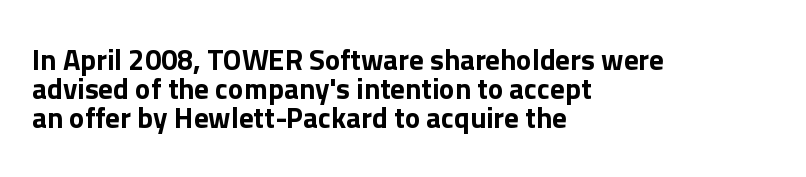
The image shows 29 px sans-serif type, upright; set left-aligned, tight line spacing (1.0x), normal letter spacing, not underlined; low stroke contrast and a medium x-height.
